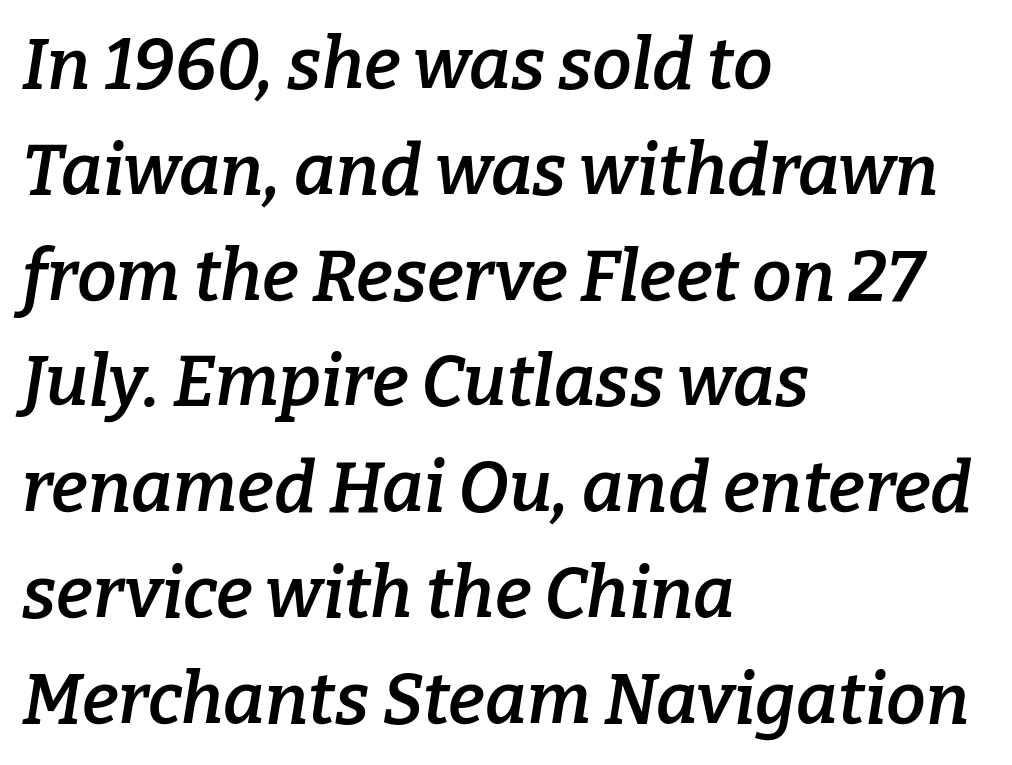
Honestly, there is no underline to notice here at all. The face used here is rendered with its standard letterfit. If you drew a line through each stem, it would be angled. A bit beefed up — I'd call it semibold rather than bold. Leading: standard.
